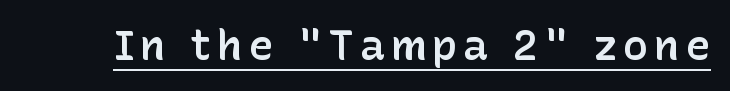
Q: Is the text bold? A: Semi-bold.
Q: Is the text italic (slanted)? A: No, it is upright.
Q: Is the typeface a serif or a sans-serif typeface? A: Sans-serif.
Q: Is the text underlined? A: Yes.
Q: Width (condensed, normal, or wide)? A: Normal.
Q: Stroke contrast? A: Low.
Q: x-height? A: Medium.
Q: Monospaced? A: No.
